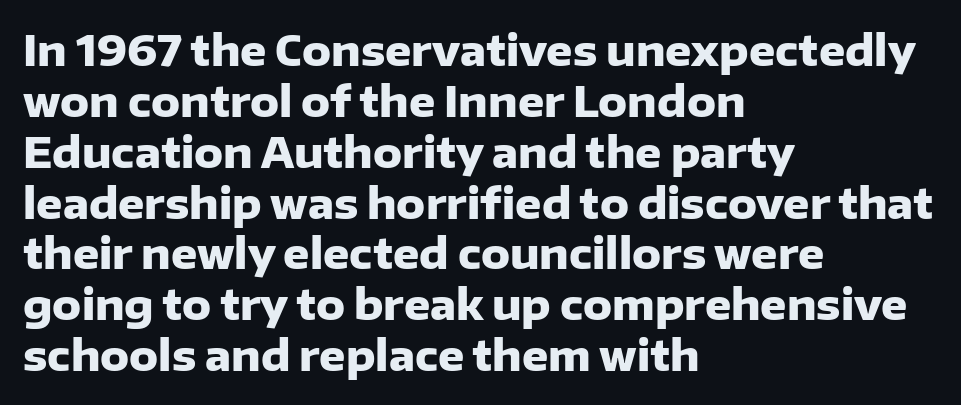
Q: Is the text bold? A: Yes.
Q: Is the text italic (slanted)? A: No, it is upright.
Q: Is the typeface a serif or a sans-serif typeface? A: Sans-serif.
Q: Is the text underlined? A: No.
Q: How is the paragraph aligned? A: Left-aligned.
Q: Is the spacing between letters normal or unusually wide? A: Normal.
Q: Width (condensed, normal, or wide)? A: Normal.
Q: Stroke contrast? A: Low.
Q: x-height? A: Medium.
Q: Monospaced? A: No.
